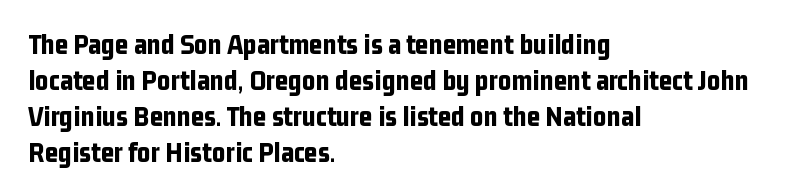
The passage shown is typeset with a sans-serif family. You could call the tracking neutral — neither tight nor loose. These lines are rendered in a variable-pitch font. Nope, not italic — everything's standing straight.
